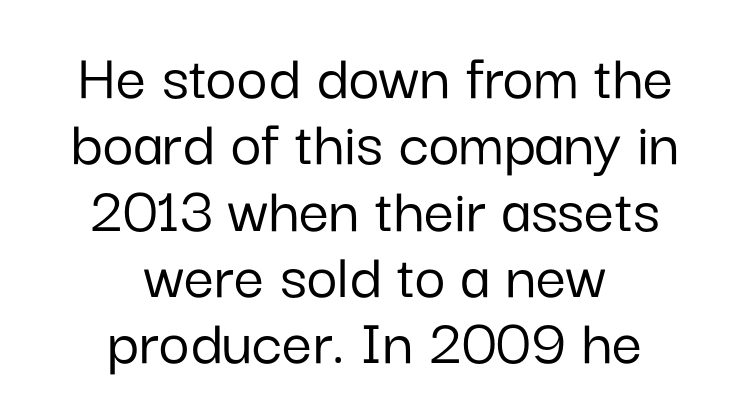
The image shows 67 px sans-serif type, upright; set centered, tight line spacing (0.99x), normal letter spacing, not underlined; low stroke contrast and a medium x-height.
